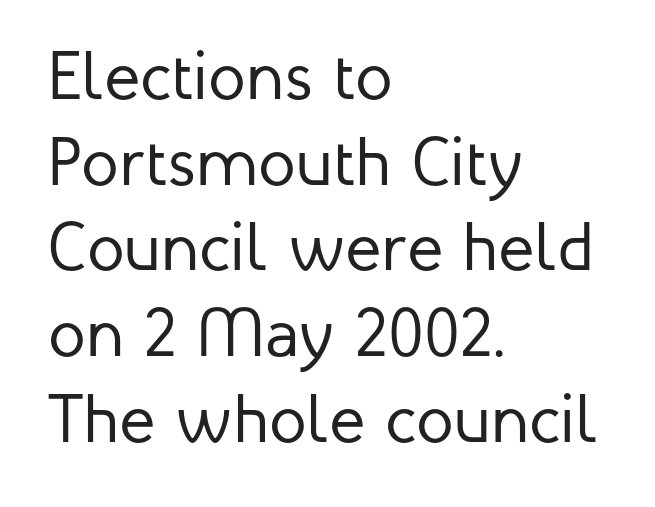
Q: Is the text bold? A: No.
Q: Is the text italic (slanted)? A: No, it is upright.
Q: Is the typeface a serif or a sans-serif typeface? A: Sans-serif.
Q: Is the text underlined? A: No.
Q: How is the paragraph aligned? A: Left-aligned.
Q: Is the spacing between letters normal or unusually wide? A: Normal.
Q: Is the spacing between lines tight, normal or loose? A: Normal.
Q: Width (condensed, normal, or wide)? A: Normal.
Q: Stroke contrast? A: Low.
Q: x-height? A: Medium.
Q: Monospaced? A: No.
